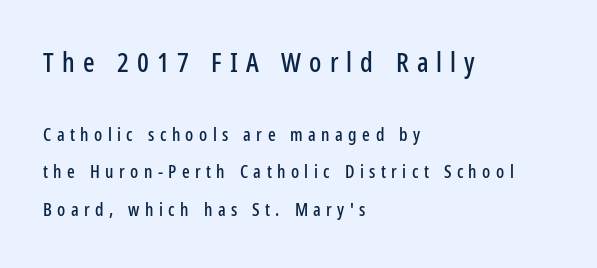
Q: Is the text italic (slanted)? A: No, it is upright.
Q: Is the text underlined? A: No.
Q: How is the paragraph aligned? A: Left-aligned.
Q: Is the spacing between letters normal or unusually wide? A: Unusually wide.
Q: Is the spacing between lines tight, normal or loose? A: Loose.
Q: Which block of text is set in a larger size, the first (top) or the second (bottom)? A: The first (top) one.
